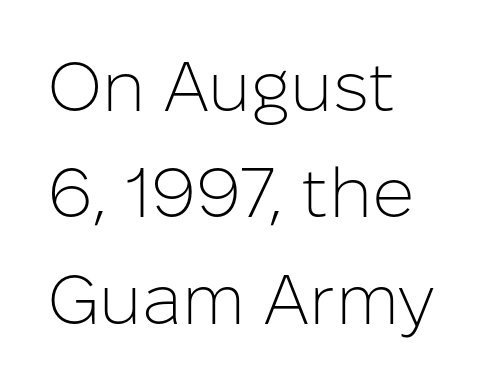
Q: Is the text bold? A: No.
Q: Is the text italic (slanted)? A: No, it is upright.
Q: Is the typeface a serif or a sans-serif typeface? A: Sans-serif.
Q: Is the text underlined? A: No.
Q: How is the paragraph aligned? A: Left-aligned.
Q: Is the spacing between letters normal or unusually wide? A: Normal.
Q: Is the spacing between lines tight, normal or loose? A: Normal.
Q: Width (condensed, normal, or wide)? A: Normal.
Q: Stroke contrast? A: Low.
Q: x-height? A: Medium.
Q: Monospaced? A: No.
